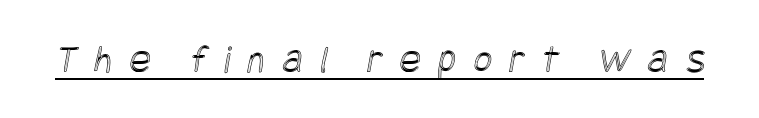
The image shows 40 px condensed type; set unusually wide letter spacing (+0.43 em), underlined; a large x-height.
